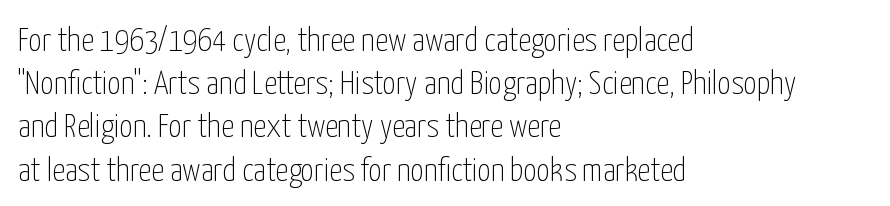
{"serif": "no", "italic": "no", "bold": "no", "weight": "thin", "width": "condensed", "stroke_contrast": "low", "x_height": "medium", "monospaced": "no", "underline": "no", "align": "left", "line_spacing": "normal", "line_spacing_ratio": 1.31, "letter_spacing": "normal", "letter_spacing_em": 0.0, "glyph_px": 33}
